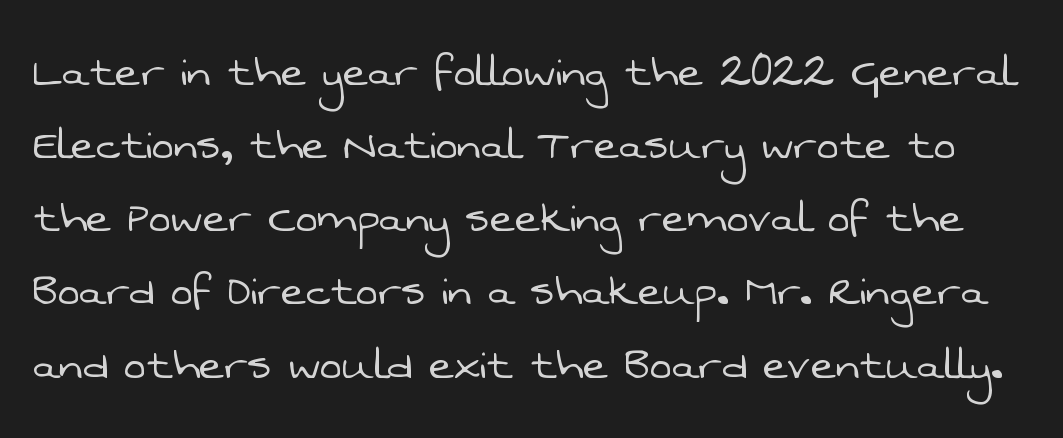
Q: Is the text bold? A: No.
Q: Is the typeface a serif or a sans-serif typeface? A: Sans-serif.
Q: Is the text underlined? A: No.
Q: Is the spacing between letters normal or unusually wide? A: Normal.
Q: Is the spacing between lines tight, normal or loose? A: Normal.
Q: Width (condensed, normal, or wide)? A: Normal.
Q: Stroke contrast? A: Low.
Q: x-height? A: Medium.
Q: Monospaced? A: No.
